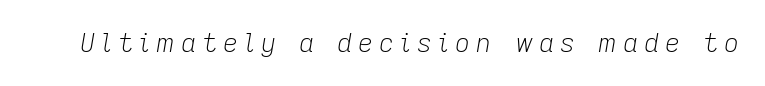
The image shows 26 px text type, italic (leaning right); set unusually wide letter spacing (+0.23 em), not underlined.
